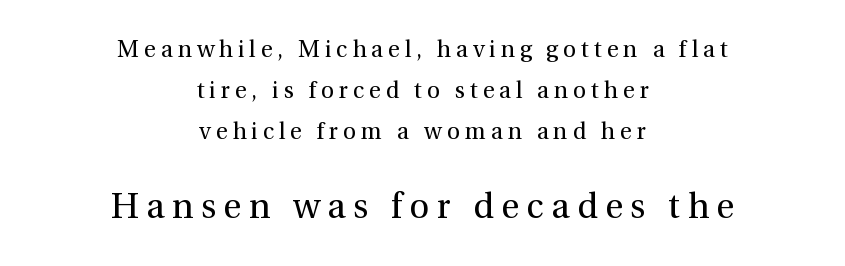
{"serif": "yes", "italic": "no", "bold": "no", "weight": "regular", "width": "normal", "x_height": "medium", "monospaced": "no", "underline": "no", "align": "center", "line_spacing_ratio": 1.79, "letter_spacing": "wide", "letter_spacing_em": 0.21, "larger_block": "second", "size_ratio": 1.52, "glyph_px": 35}
